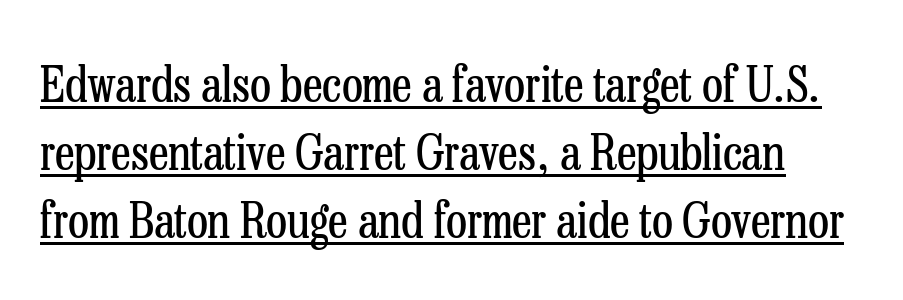
Q: Is the text bold? A: No.
Q: Is the text italic (slanted)? A: No, it is upright.
Q: Is the typeface a serif or a sans-serif typeface? A: Serif.
Q: Is the text underlined? A: Yes.
Q: Is the spacing between letters normal or unusually wide? A: Normal.
Q: Is the spacing between lines tight, normal or loose? A: Normal.
Q: Width (condensed, normal, or wide)? A: Condensed.
Q: Stroke contrast? A: Low.
Q: x-height? A: Medium.
Q: Monospaced? A: No.
